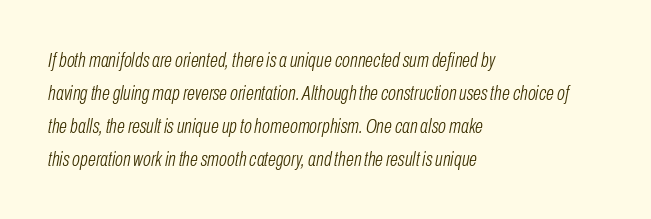
Q: Is the text bold? A: No.
Q: Is the text italic (slanted)? A: Yes, it leans right by about 10 degrees.
Q: Is the text underlined? A: No.
Q: How is the paragraph aligned? A: Left-aligned.
Q: Is the spacing between letters normal or unusually wide? A: Normal.
Q: Is the spacing between lines tight, normal or loose? A: Normal.
